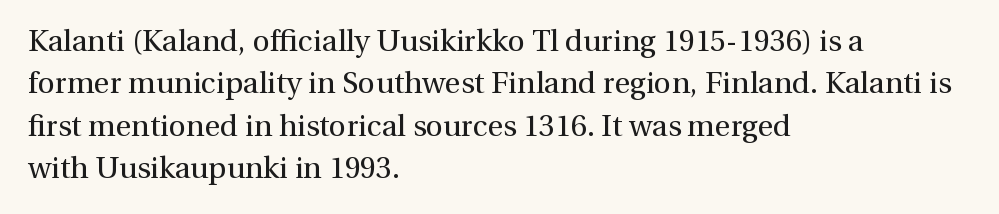
{"serif": "yes", "italic": "no", "bold": "no", "weight": "regular", "width": "normal", "x_height": "medium", "monospaced": "no", "underline": "no", "align": "left", "line_spacing": "normal", "line_spacing_ratio": 1.41, "letter_spacing": "normal", "letter_spacing_em": 0.0, "glyph_px": 30}
